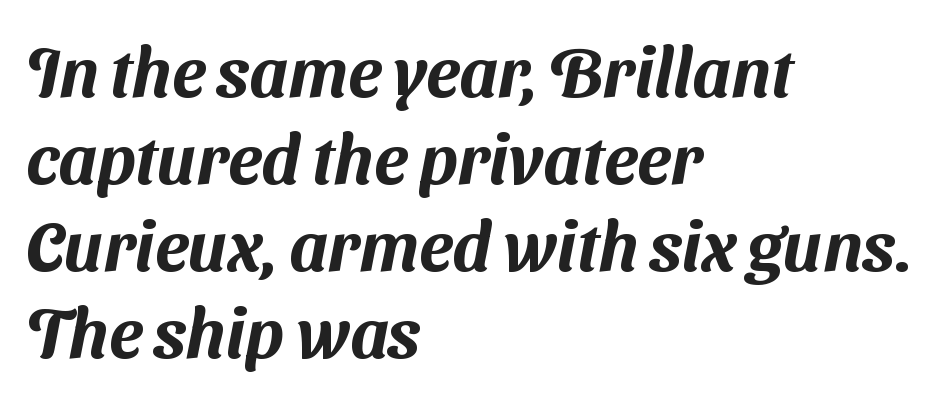
Leftover space on each line is placed entirely after the last word. These lines are rendered in a variable-pitch font. The rendering uses a moderate line-height, typical for paragraphs. Here the glyphs are tracked normally, forming tight word shapes. The words here are not underlined. Each letter's strokes conclude bluntly, with no projecting serifs.
